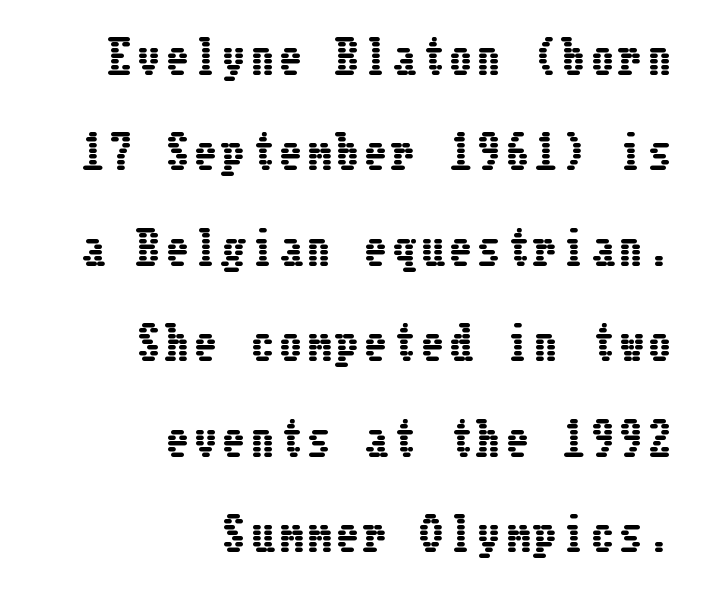
Is there any slant? The stems are plumb. Descender tails drop into unmarked territory. Short and long lines alike share a common ending point at right. This sample trades compactness for vertical openness between lines.
